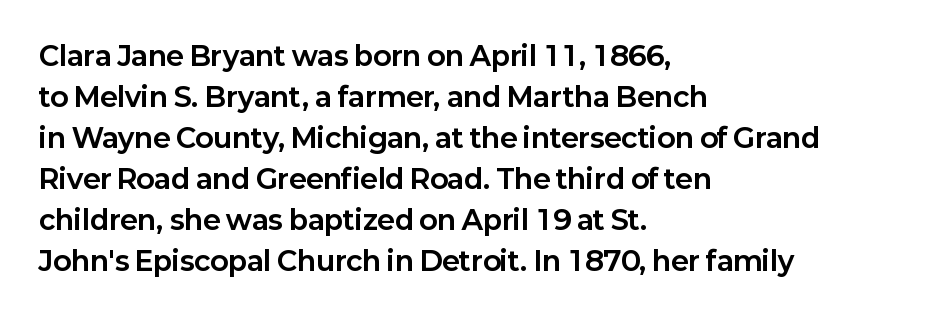
{"italic": "no", "bold": "yes", "underline": "no", "align": "left", "line_spacing": "normal", "line_spacing_ratio": 1.52, "letter_spacing": "normal", "letter_spacing_em": 0.0, "glyph_px": 27}
